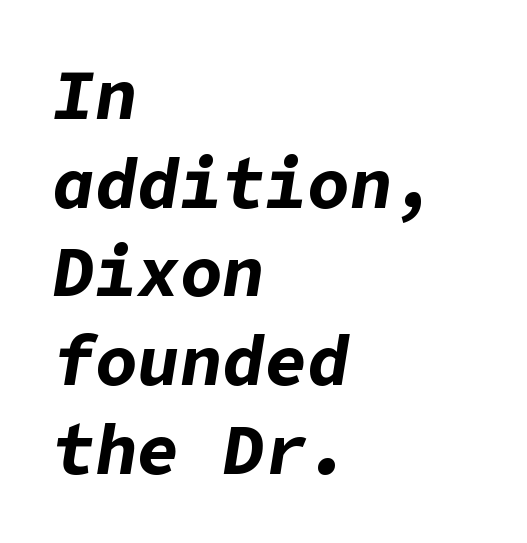
{"italic": "yes", "lean": "right", "slant_degrees": 9, "bold": "yes", "weight": "bold", "width": "normal", "stroke_contrast": "low", "x_height": "medium", "underline": "no", "align": "left", "line_spacing": "normal", "line_spacing_ratio": 1.25, "letter_spacing": "normal", "letter_spacing_em": 0.0, "glyph_px": 71}
